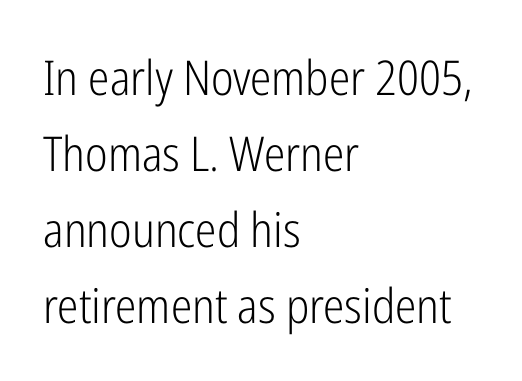
{"serif": "no", "italic": "no", "bold": "no", "weight": "light", "width": "condensed", "stroke_contrast": "low", "x_height": "medium", "monospaced": "no", "underline": "no", "align": "left", "line_spacing": "normal", "line_spacing_ratio": 1.58, "letter_spacing": "normal", "letter_spacing_em": 0.0, "glyph_px": 48}
